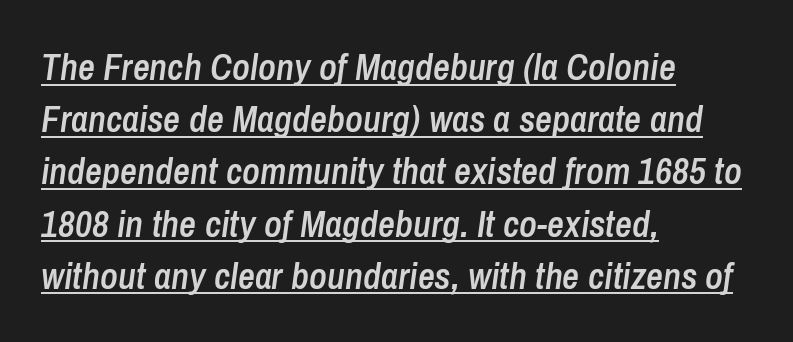
The image shows 37 px semibold, condensed type, italic (leaning right); set left-aligned, normal line spacing (1.41x), normal letter spacing, underlined; low stroke contrast and a medium x-height.
